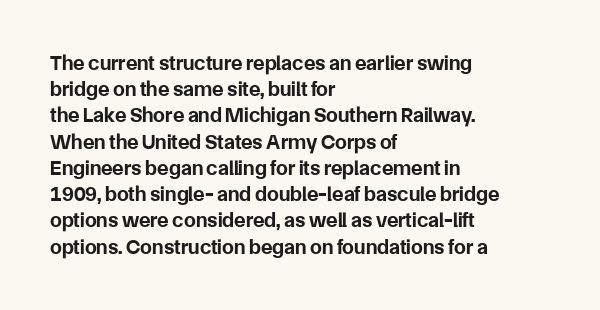
Does the weight exceed regular? Yes, all the way to bold. A typesetter would mark this as roman, not italic. The glyphs are unaccompanied by any horizontal stroke below them. Interline gaps are of average width in this sample. The horizontal fit of the characters is conventional and even.
